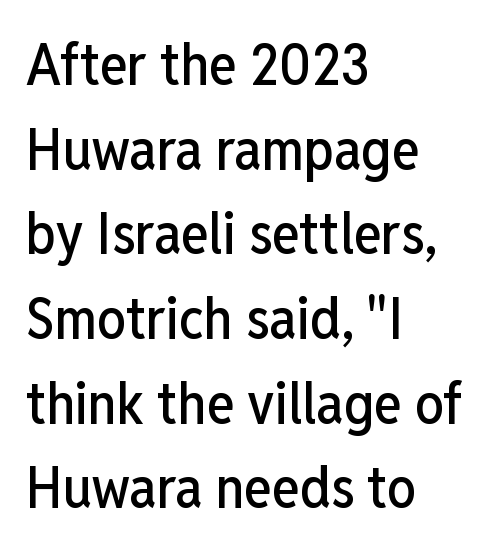
The image shows 58 px condensed sans-serif type, upright; set left-aligned, normal line spacing (1.46x), normal letter spacing, not underlined; low stroke contrast and a medium x-height.
